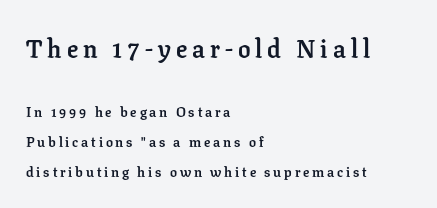
Quick note: not italic, upright. A great deal of white space separates one row of letters from the next. Chunky letters — that's bold for sure. Visually, the top section dominates because its glyphs are scaled up.
